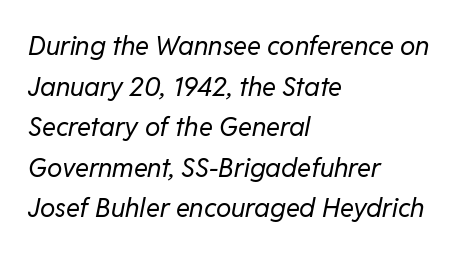
Q: Is the text bold? A: No.
Q: Is the text italic (slanted)? A: Yes, it leans right by about 11 degrees.
Q: Is the text underlined? A: No.
Q: How is the paragraph aligned? A: Left-aligned.
Q: Is the spacing between letters normal or unusually wide? A: Normal.
Q: Is the spacing between lines tight, normal or loose? A: Normal.
